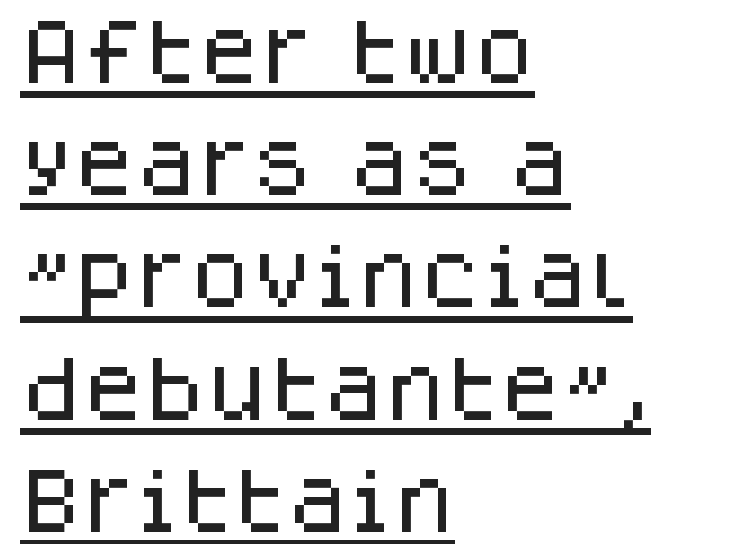
{"serif": "no", "italic": "no", "width": "normal", "stroke_contrast": "low", "x_height": "large", "monospaced": "no", "underline": "yes", "align": "left", "line_spacing": "normal", "line_spacing_ratio": 1.58, "letter_spacing": "normal", "letter_spacing_em": 0.0, "glyph_px": 71}
